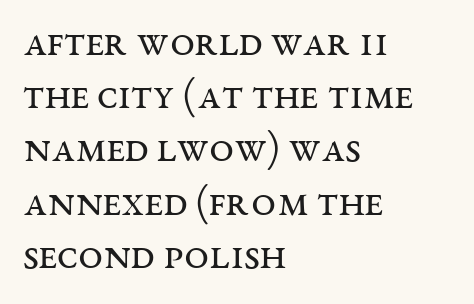
No italicization has been applied; the sample stays upright. Old-style or modern, the face here clearly has serifs. A classic flush-left, rag-right setting is used for this passage. Decoration check: the copy has no underline.
